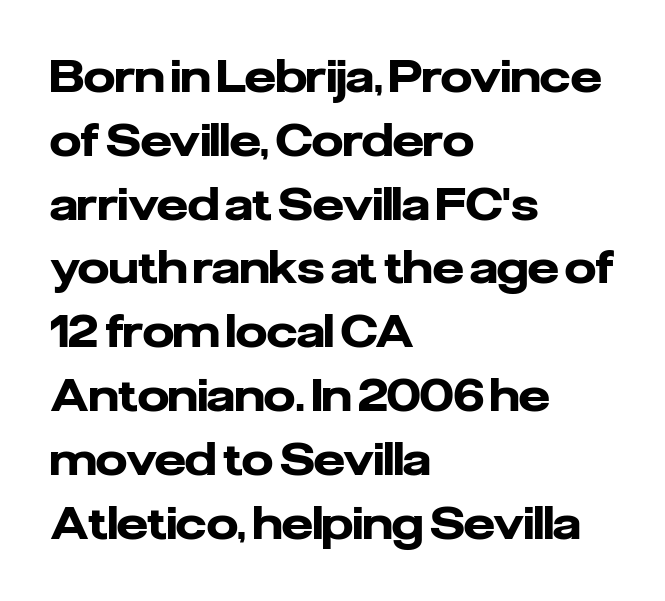
The image shows 44 px heavy sans-serif type, upright; set left-aligned, normal line spacing (1.45x), normal letter spacing, not underlined; low stroke contrast and a medium x-height.
